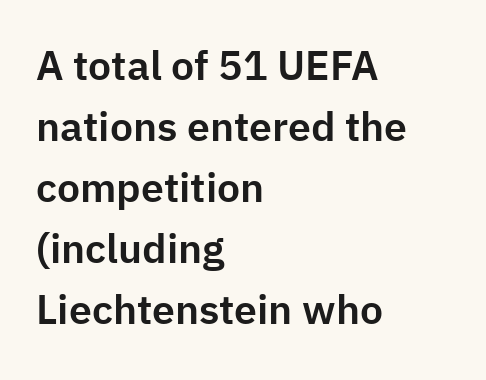
Q: Is the text italic (slanted)? A: No, it is upright.
Q: Is the typeface a serif or a sans-serif typeface? A: Sans-serif.
Q: Is the text underlined? A: No.
Q: How is the paragraph aligned? A: Left-aligned.
Q: Is the spacing between letters normal or unusually wide? A: Normal.
Q: Is the spacing between lines tight, normal or loose? A: Normal.
Q: Width (condensed, normal, or wide)? A: Normal.
Q: Stroke contrast? A: Low.
Q: x-height? A: Medium.
Q: Monospaced? A: No.
